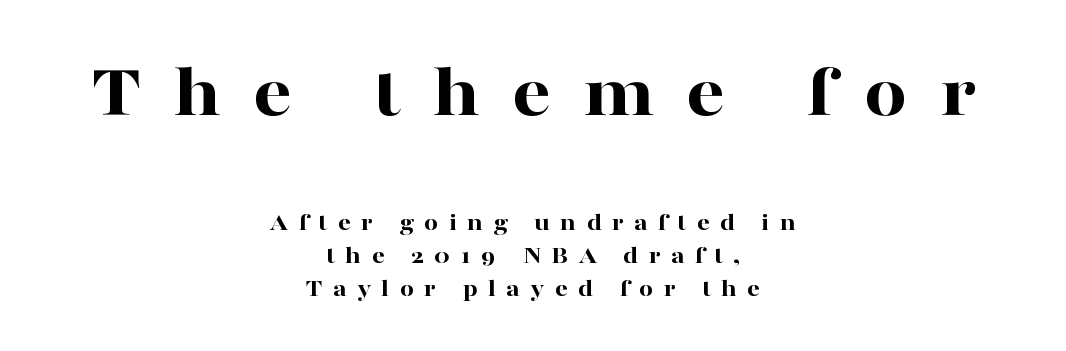
{"serif": "yes", "italic": "no", "bold": "yes", "weight": "bold", "width": "wide", "stroke_contrast": "high", "x_height": "medium", "monospaced": "no", "underline": "no", "align": "center", "line_spacing": "normal", "line_spacing_ratio": 1.31, "letter_spacing": "wide", "letter_spacing_em": 0.42, "larger_block": "first", "size_ratio": 3.04, "glyph_px": 76}
